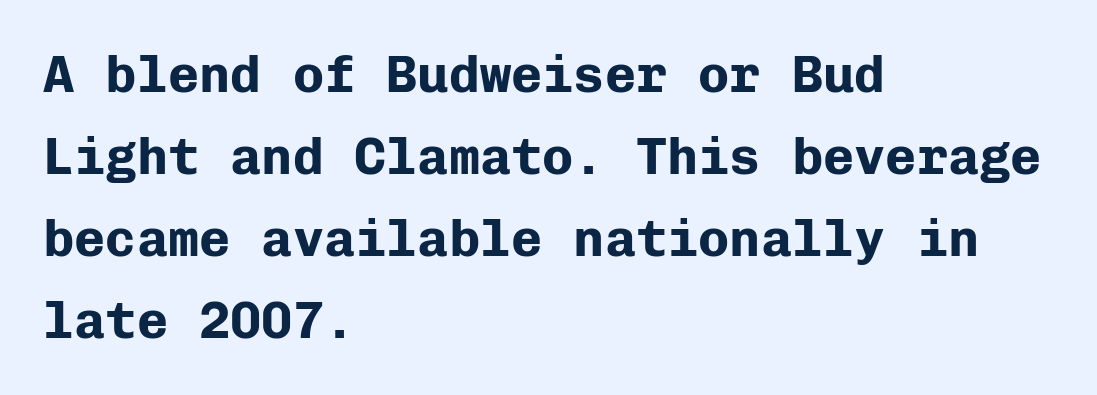
Grotesque or geometric, the face here clearly has no serifs. If you measured baseline to baseline, you'd find a middling distance. On the weight axis this lands at bold, roughly 700. Students, note that the glyphs here touch the page at normal intervals. Tall strokes in this sample are plumb rather than angled.
